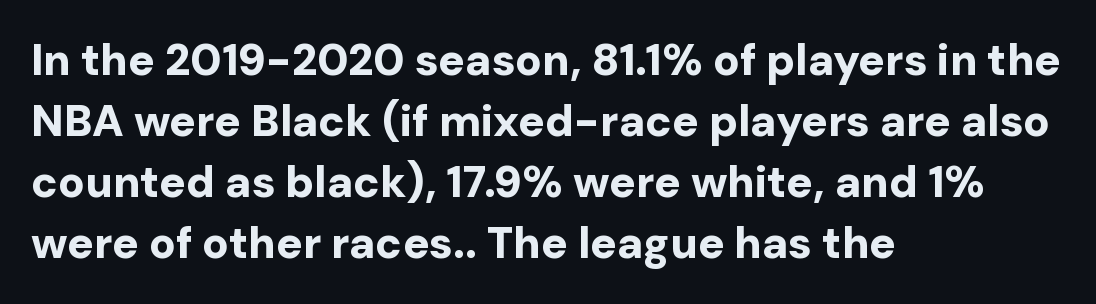
{"serif": "no", "italic": "no", "bold": "yes", "weight": "bold", "width": "normal", "stroke_contrast": "low", "x_height": "medium", "monospaced": "no", "underline": "no", "align": "left", "line_spacing": "normal", "line_spacing_ratio": 1.39, "letter_spacing": "normal", "letter_spacing_em": 0.0, "glyph_px": 44}
